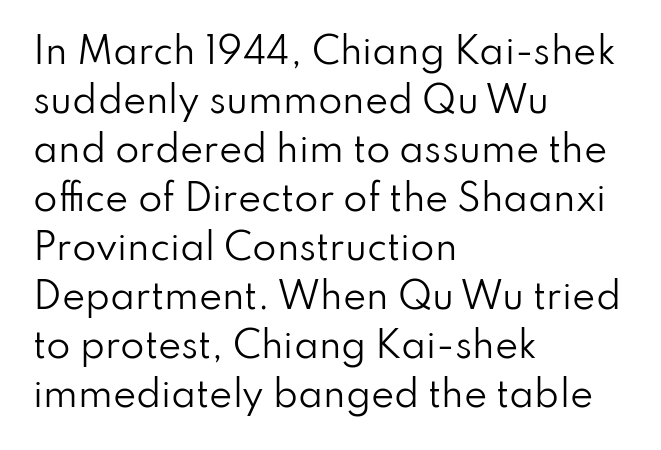
The image shows 35 px regular-weight sans-serif type, upright; set left-aligned, normal line spacing (1.4x), normal letter spacing, not underlined; low stroke contrast and a small x-height.
